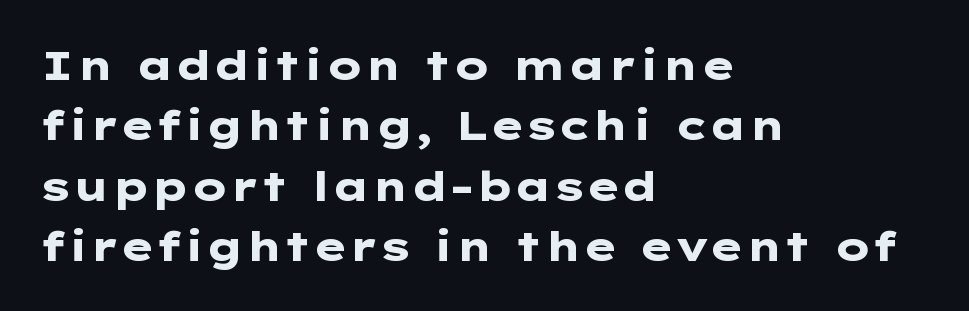
Q: Is the text bold? A: Yes.
Q: Is the text italic (slanted)? A: No, it is upright.
Q: Is the typeface a serif or a sans-serif typeface? A: Sans-serif.
Q: Is the text underlined? A: No.
Q: How is the paragraph aligned? A: Left-aligned.
Q: Is the spacing between letters normal or unusually wide? A: Normal.
Q: Is the spacing between lines tight, normal or loose? A: Normal.
Q: Width (condensed, normal, or wide)? A: Wide.
Q: Stroke contrast? A: Low.
Q: x-height? A: Medium.
